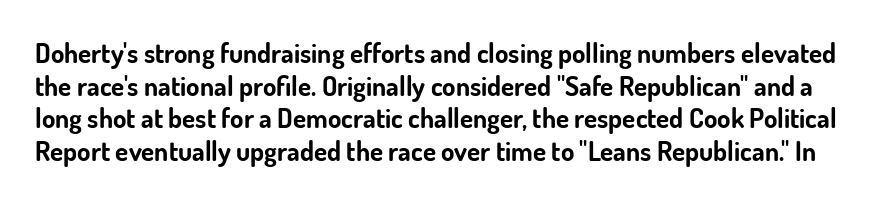
{"italic": "no", "bold": "yes", "underline": "no", "line_spacing_ratio": 1.21, "letter_spacing": "normal", "letter_spacing_em": 0.0, "glyph_px": 27}
